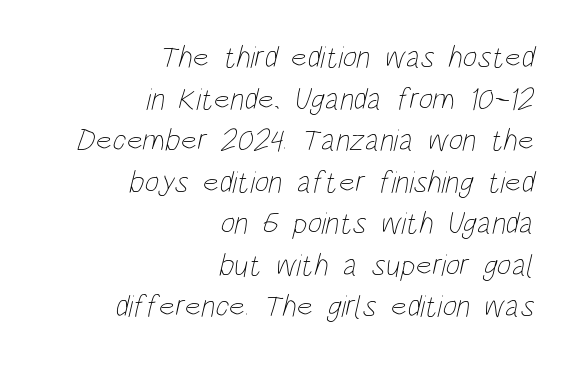
Q: Is the text bold? A: No.
Q: Is the text underlined? A: No.
Q: How is the paragraph aligned? A: Right-aligned.
Q: Is the spacing between letters normal or unusually wide? A: Normal.
Q: Is the spacing between lines tight, normal or loose? A: Normal.
Q: Width (condensed, normal, or wide)? A: Condensed.
Q: Stroke contrast? A: Low.
Q: x-height? A: Large.
Q: Monospaced? A: No.
